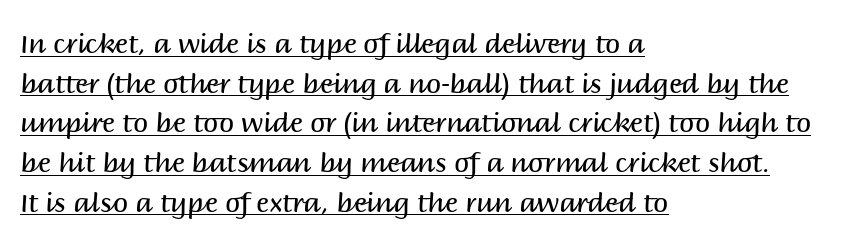
Q: Is the text bold? A: No.
Q: Is the text italic (slanted)? A: Yes.
Q: Is the text underlined? A: Yes.
Q: How is the paragraph aligned? A: Left-aligned.
Q: Is the spacing between letters normal or unusually wide? A: Normal.
Q: Is the spacing between lines tight, normal or loose? A: Normal.
